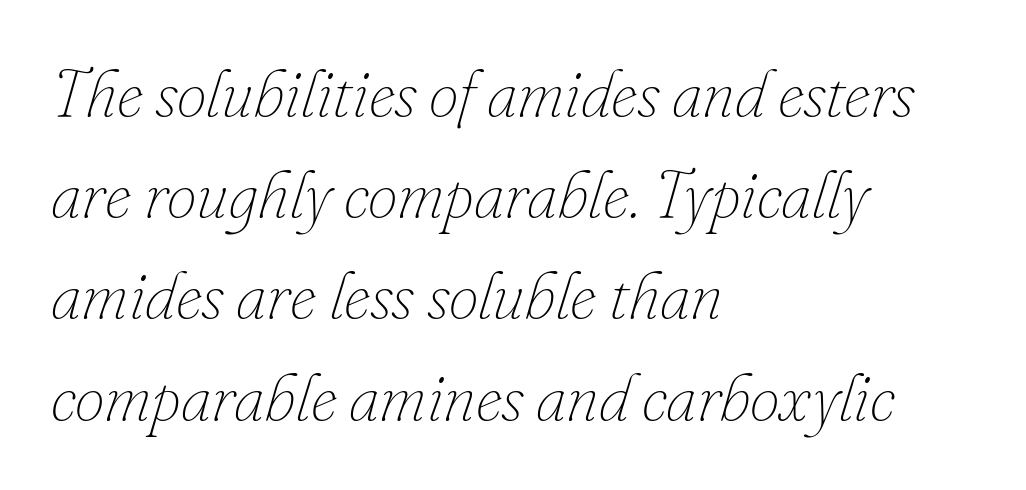
{"italic": "yes", "lean": "right", "slant_degrees": 16, "bold": "no", "weight": "thin", "width": "normal", "stroke_contrast": "low", "x_height": "small", "monospaced": "no", "underline": "no", "align": "left", "line_spacing": "normal", "line_spacing_ratio": 1.51, "letter_spacing": "normal", "letter_spacing_em": 0.0, "glyph_px": 67}
